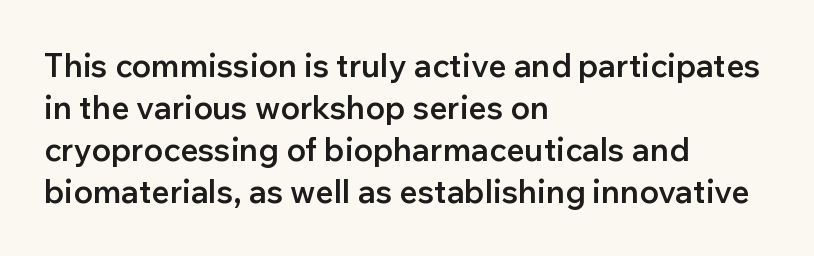
Q: Is the text bold? A: Semi-bold.
Q: Is the text italic (slanted)? A: No, it is upright.
Q: Is the typeface a serif or a sans-serif typeface? A: Sans-serif.
Q: Is the text underlined? A: No.
Q: How is the paragraph aligned? A: Left-aligned.
Q: Is the spacing between letters normal or unusually wide? A: Normal.
Q: Is the spacing between lines tight, normal or loose? A: Normal.
Q: Width (condensed, normal, or wide)? A: Normal.
Q: Stroke contrast? A: Low.
Q: x-height? A: Medium.
Q: Monospaced? A: No.
